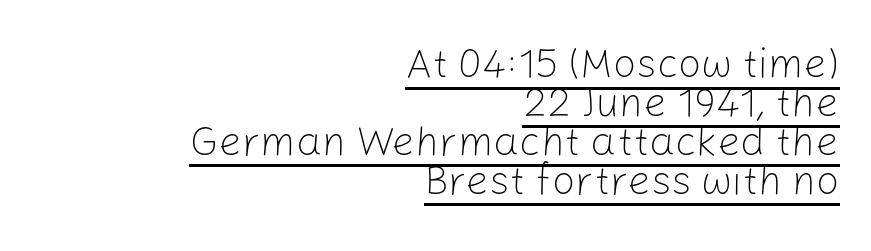
Glance below the letters and you will spot a drawn line. The passage shown is typed in a proportional face where columns would drift. A light-to-regular cut is what we see here. Where is the straight margin? On the right. Closely set lines give the paragraph a compact silhouette. Nothing unusual about the tracking: characters are spaced as the font intends.
